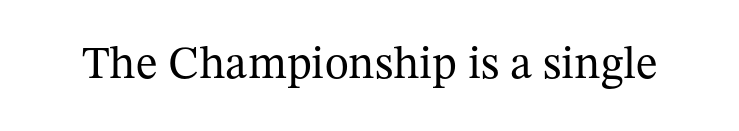
{"serif": "yes", "italic": "no", "bold": "no", "weight": "regular", "width": "normal", "stroke_contrast": "medium", "x_height": "medium", "monospaced": "no", "underline": "no", "letter_spacing": "normal", "letter_spacing_em": 0.0, "glyph_px": 46}
